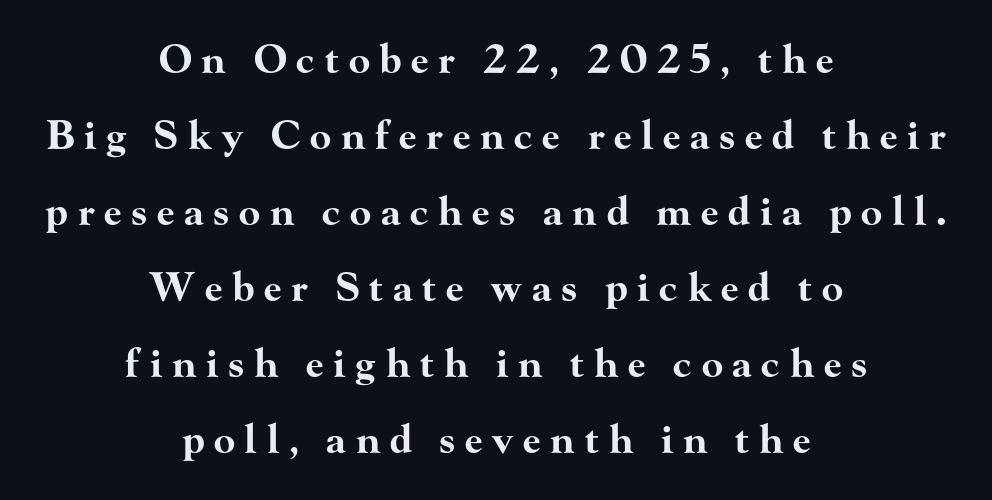
Q: Is the text bold? A: Yes.
Q: Is the text italic (slanted)? A: No, it is upright.
Q: Is the typeface a serif or a sans-serif typeface? A: Serif.
Q: Is the text underlined? A: No.
Q: How is the paragraph aligned? A: Centered.
Q: Is the spacing between letters normal or unusually wide? A: Unusually wide.
Q: Is the spacing between lines tight, normal or loose? A: Loose.
Q: Width (condensed, normal, or wide)? A: Wide.
Q: Stroke contrast? A: High.
Q: x-height? A: Small.
Q: Monospaced? A: No.
